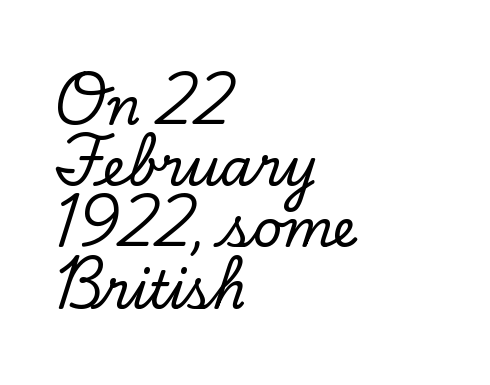
{"serif": "yes", "width": "normal", "stroke_contrast": "low", "x_height": "small", "monospaced": "no", "underline": "no", "align": "left", "line_spacing_ratio": 1.2, "letter_spacing": "normal", "letter_spacing_em": 0.0, "glyph_px": 51}
